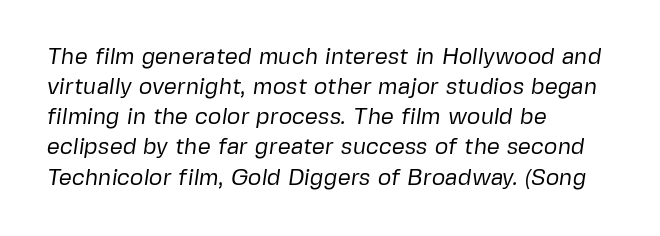
Q: Is the text bold? A: No.
Q: Is the text underlined? A: No.
Q: How is the paragraph aligned? A: Left-aligned.
Q: Is the spacing between letters normal or unusually wide? A: Normal.
Q: Is the spacing between lines tight, normal or loose? A: Normal.
